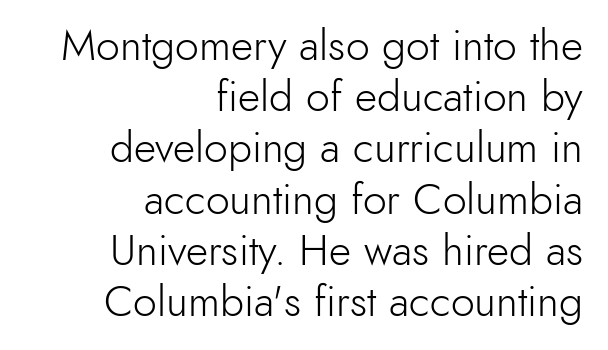
Q: Is the text bold? A: No.
Q: Is the text italic (slanted)? A: No, it is upright.
Q: Is the typeface a serif or a sans-serif typeface? A: Sans-serif.
Q: Is the text underlined? A: No.
Q: How is the paragraph aligned? A: Right-aligned.
Q: Is the spacing between letters normal or unusually wide? A: Normal.
Q: Width (condensed, normal, or wide)? A: Normal.
Q: x-height? A: Small.
Q: Monospaced? A: No.
